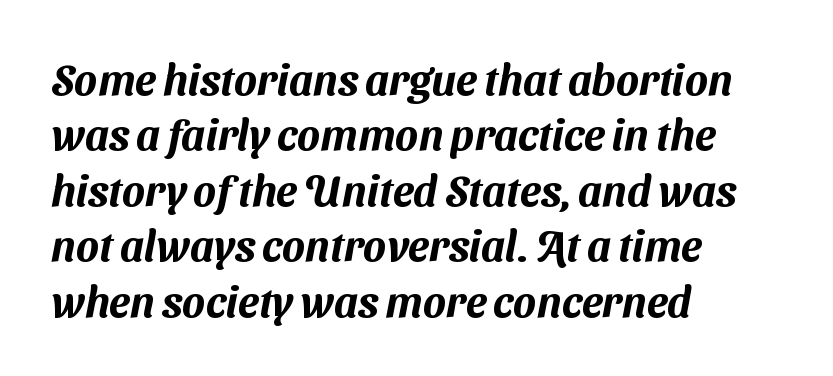
Horizontal bands of white between lines are of average thickness. Has an underline been added? It has not. These lines are composed in type without serifs. The paragraph has a hard left edge and a soft right edge.
